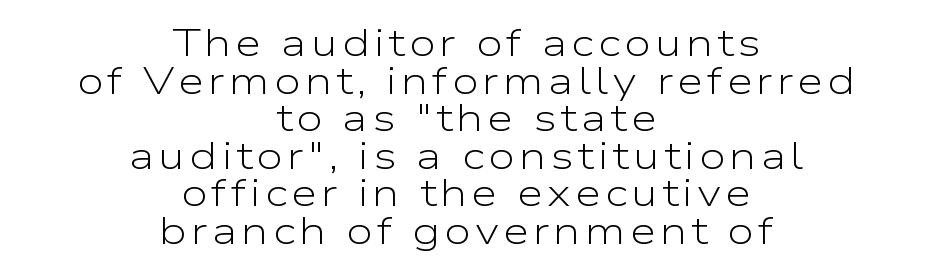
Q: Is the text bold? A: No.
Q: Is the text italic (slanted)? A: No, it is upright.
Q: Is the typeface a serif or a sans-serif typeface? A: Sans-serif.
Q: Is the text underlined? A: No.
Q: How is the paragraph aligned? A: Centered.
Q: Is the spacing between lines tight, normal or loose? A: Tight.
Q: Width (condensed, normal, or wide)? A: Wide.
Q: Stroke contrast? A: Low.
Q: x-height? A: Medium.
Q: Monospaced? A: No.
